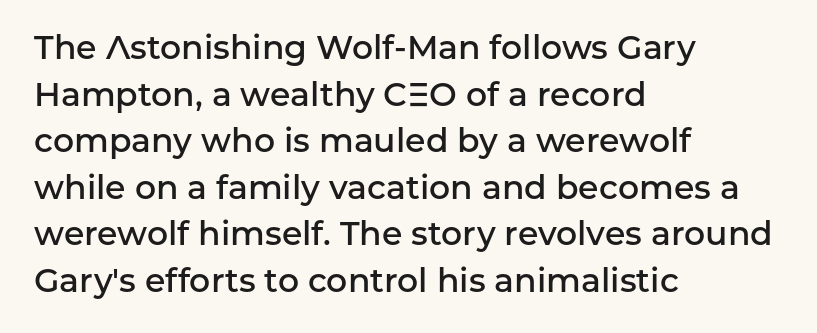
Q: Is the text bold? A: Semi-bold.
Q: Is the text italic (slanted)? A: No, it is upright.
Q: Is the typeface a serif or a sans-serif typeface? A: Sans-serif.
Q: Is the text underlined? A: No.
Q: How is the paragraph aligned? A: Left-aligned.
Q: Is the spacing between letters normal or unusually wide? A: Normal.
Q: Is the spacing between lines tight, normal or loose? A: Normal.
Q: Width (condensed, normal, or wide)? A: Normal.
Q: Stroke contrast? A: Low.
Q: x-height? A: Medium.
Q: Monospaced? A: No.
